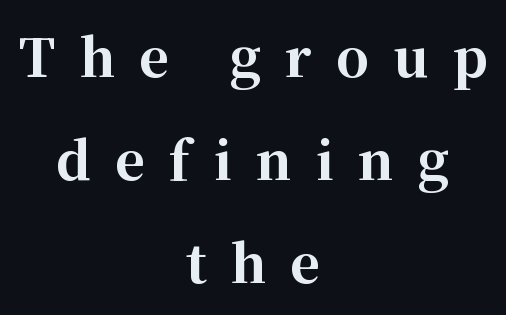
A great deal of white space separates one row of letters from the next. Proportional: the letters do not fall into vertical columns. Quick note: underline off. The rag falls on both sides of this text block equally. Are there feet on the stems? There are — it's a serif. The face used here is rendered with a markedly widened letterfit.
